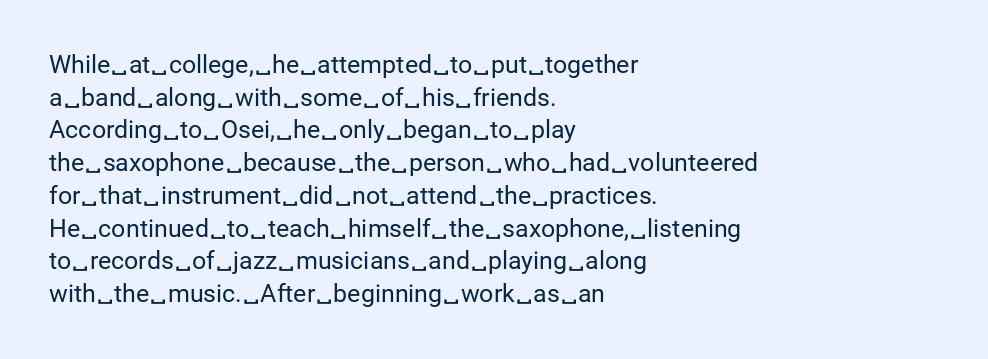
The image shows 25 px text type, upright; set left-aligned, normal line spacing (1.31x), normal letter spacing, not underlined.
